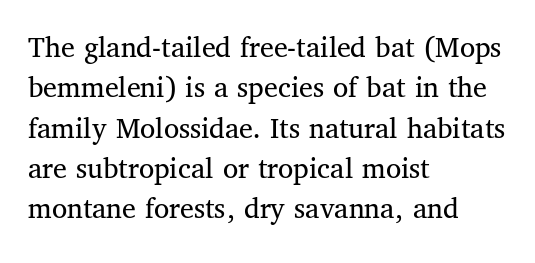
The image shows 31 px regular-weight serif type, upright; set left-aligned, normal line spacing (1.3x), normal letter spacing, not underlined; medium stroke contrast and a medium x-height.
